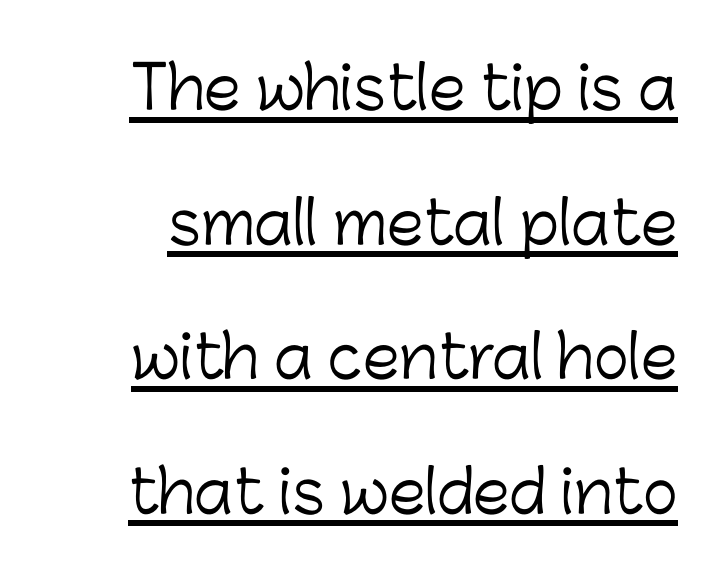
Observe the ordinary spacing: letters are neighbours, not strangers. Classification — sans serif. Is there any slant? The stems are plumb. The passage shown stacks its lines with a broad gap. Here the designer chose a conventional face with non-uniform glyph widths. Stems here are at most as thick as an everyday book face.
